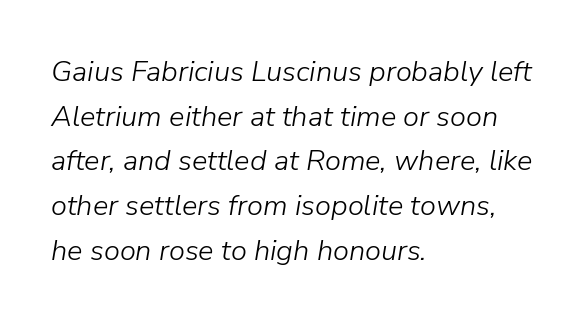
The font sits on the lighter half of the weight spectrum, regular included. Each new line begins a customary step beneath the previous one. Between one letter and the next there's only the usual sliver of space. Underlining? Definitely not there. The compositor pushed each line to the left boundary. The glyphs look as if they've been sheared to an angle.
